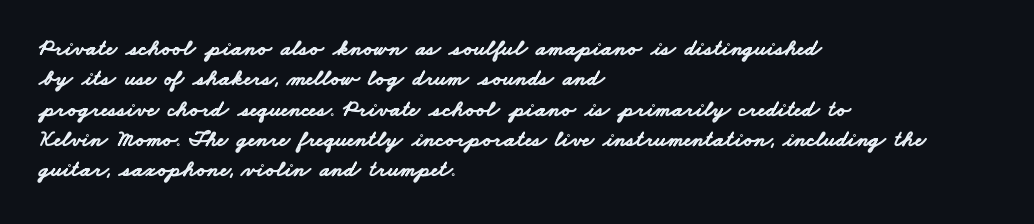
{"bold": "yes", "underline": "no", "align": "left", "line_spacing": "normal", "line_spacing_ratio": 1.32, "letter_spacing": "normal", "letter_spacing_em": 0.0, "glyph_px": 23}
